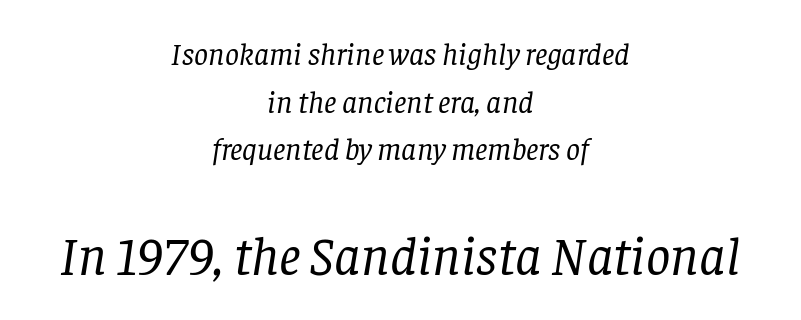
{"serif": "yes", "italic": "yes", "lean": "right", "slant_degrees": 8, "bold": "no", "weight": "regular", "width": "normal", "stroke_contrast": "low", "x_height": "large", "monospaced": "no", "underline": "no", "align": "center", "line_spacing": "normal", "line_spacing_ratio": 1.54, "letter_spacing": "normal", "letter_spacing_em": 0.0, "larger_block": "second", "size_ratio": 1.74, "glyph_px": 54}
